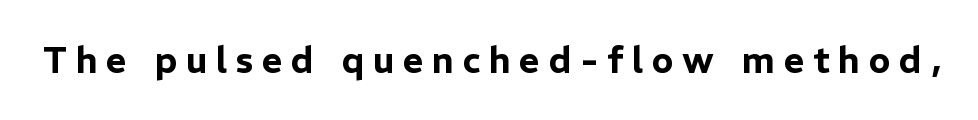
Q: Is the text italic (slanted)? A: No, it is upright.
Q: Is the typeface a serif or a sans-serif typeface? A: Sans-serif.
Q: Is the text underlined? A: No.
Q: Is the spacing between letters normal or unusually wide? A: Unusually wide.
Q: Width (condensed, normal, or wide)? A: Normal.
Q: Stroke contrast? A: Low.
Q: x-height? A: Medium.
Q: Monospaced? A: No.
